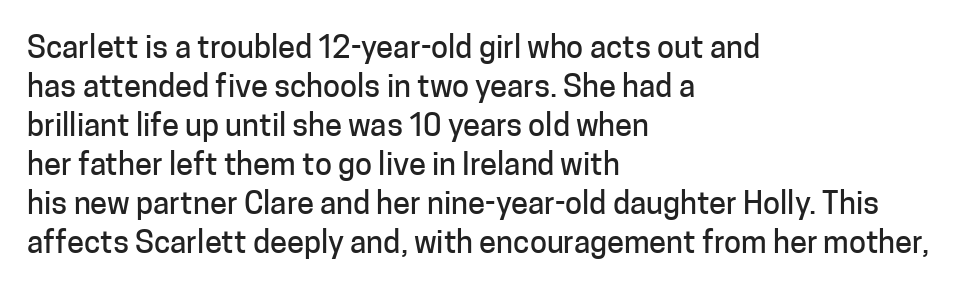
The image shows 31 px sans-serif type, upright; set left-aligned, normal line spacing (1.26x), normal letter spacing, not underlined; low stroke contrast and a medium x-height.
